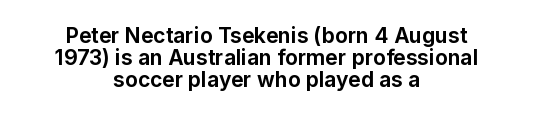
Notice how descenders almost collide with the ascenders below — that's tight leading. On the weight axis this lands at bold, roughly 700. Does extra space separate the letters? No, they use regular spacing. The passage is arranged like a title page — every line centered. This sample uses an upright cut, with every glyph sitting square on the baseline. Only glyphs here, with clear space below each row.
